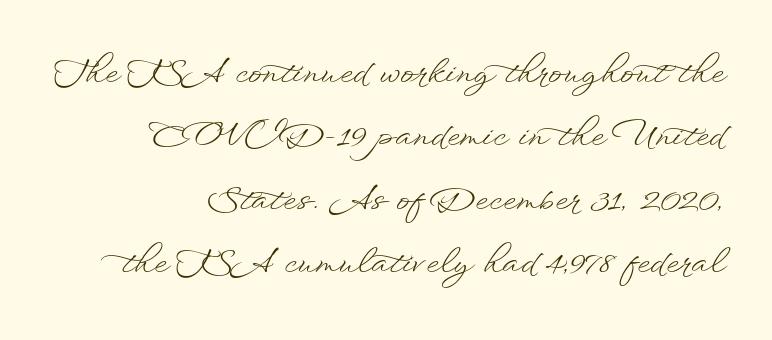
{"bold": "no", "weight": "light", "width": "wide", "stroke_contrast": "low", "x_height": "small", "monospaced": "no", "underline": "no", "align": "right", "line_spacing": "loose", "line_spacing_ratio": 1.92, "letter_spacing": "normal", "letter_spacing_em": 0.0, "glyph_px": 33}
